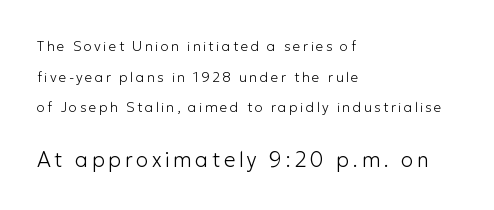
Q: Is the text bold? A: No.
Q: Is the text italic (slanted)? A: No, it is upright.
Q: Is the text underlined? A: No.
Q: How is the paragraph aligned? A: Left-aligned.
Q: Is the spacing between lines tight, normal or loose? A: Loose.
Q: Which block of text is set in a larger size, the first (top) or the second (bottom)? A: The second (bottom) one.
